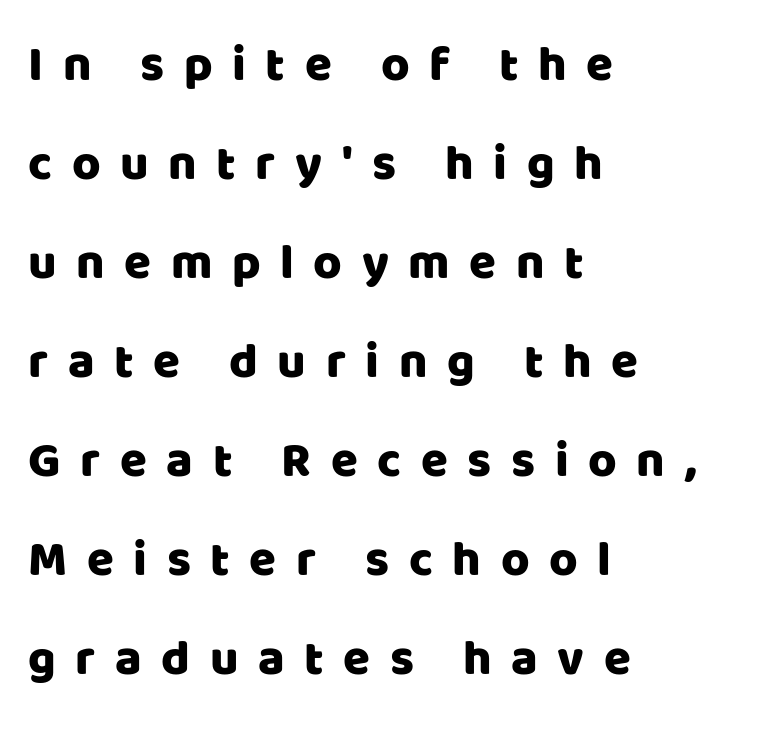
{"serif": "no", "italic": "no", "width": "normal", "stroke_contrast": "low", "x_height": "large", "monospaced": "no", "underline": "no", "align": "left", "line_spacing": "loose", "line_spacing_ratio": 2.02, "letter_spacing": "wide", "letter_spacing_em": 0.4, "glyph_px": 49}
